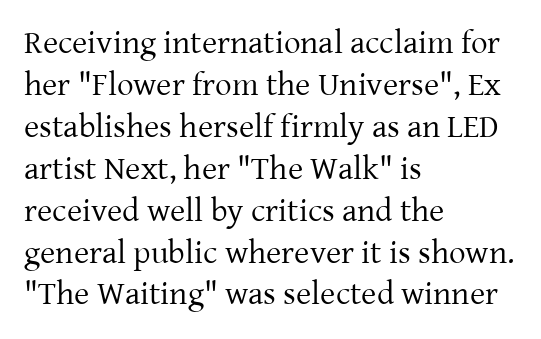
{"serif": "yes", "italic": "no", "bold": "no", "weight": "regular", "width": "normal", "stroke_contrast": "low", "x_height": "medium", "monospaced": "no", "underline": "no", "align": "left", "line_spacing": "normal", "line_spacing_ratio": 1.27, "letter_spacing": "normal", "letter_spacing_em": 0.0, "glyph_px": 33}
